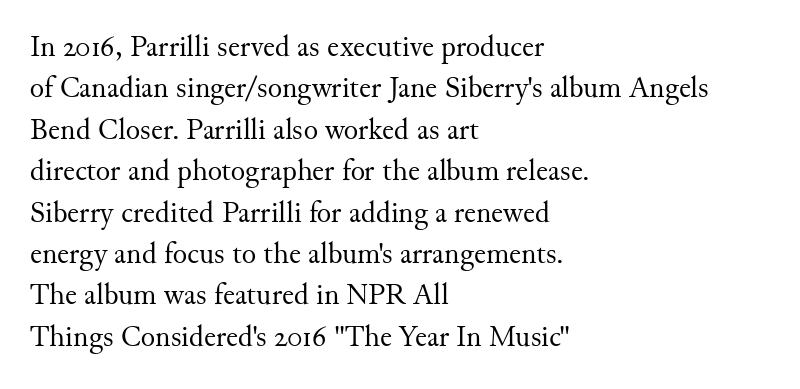
{"serif": "yes", "italic": "no", "bold": "no", "weight": "regular", "width": "normal", "stroke_contrast": "medium", "x_height": "small", "monospaced": "no", "underline": "no", "align": "left", "line_spacing": "normal", "line_spacing_ratio": 1.38, "letter_spacing": "normal", "letter_spacing_em": 0.0, "glyph_px": 30}
